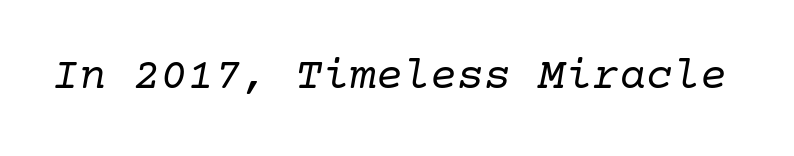
The image shows 45 px regular-weight serif type, italic (leaning right); set normal letter spacing, not underlined; low stroke contrast and a medium x-height.
